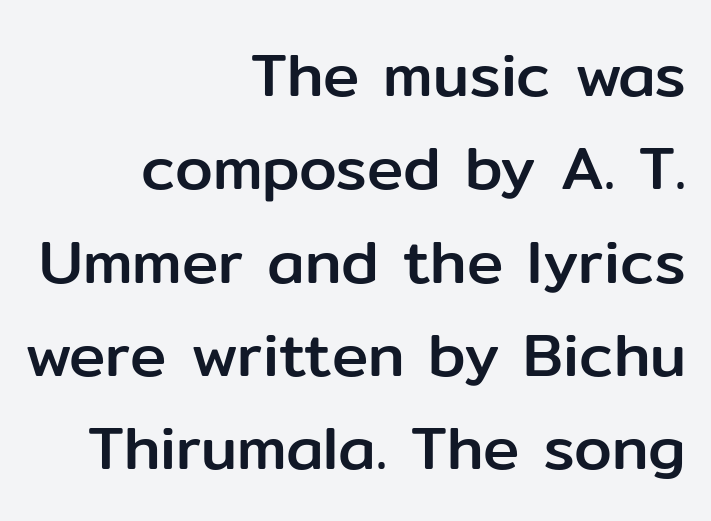
{"serif": "no", "italic": "no", "width": "normal", "stroke_contrast": "low", "x_height": "medium", "monospaced": "no", "underline": "no", "align": "right", "line_spacing": "normal", "line_spacing_ratio": 1.53, "letter_spacing": "normal", "letter_spacing_em": 0.0, "glyph_px": 61}
